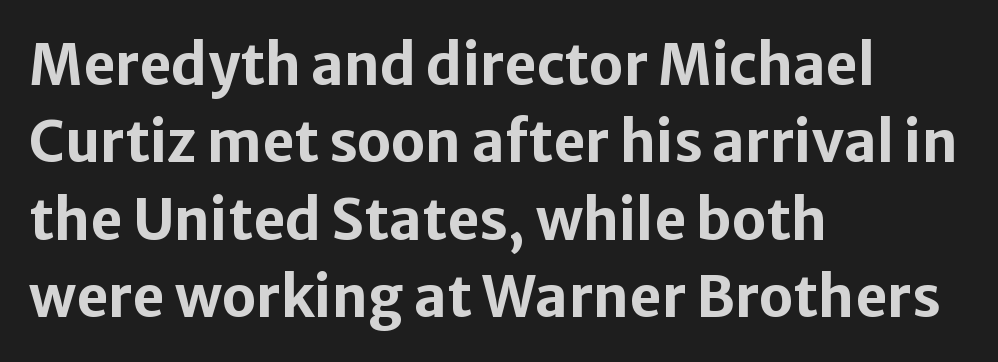
Letterform terminals end flat and unadorned throughout the passage. There is no visible air inserted between adjacent glyphs. No italicization has been applied; the sample stays upright. Summary of vertical rhythm: regular, with standard interline spacing. Check the space under the baseline: it is left empty.
